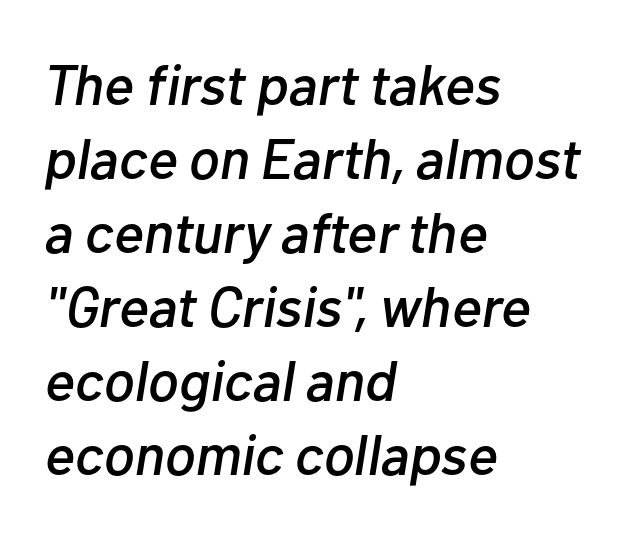
Each line starts at the same left margin while the right side varies. Slant detected: the letters are inclined. Varying glyph widths throughout — classic text-font behaviour. Nobody drew a line under any word here. Honestly, the row spacing looks completely unremarkable.
